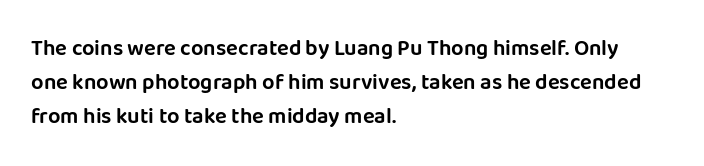
Inter-character spacing is left at the font's built-in metrics. A bare baseline throughout the passage. The typography opts for an upright posture over an oblique one. Casual observation: everything's shoved over to the left.
